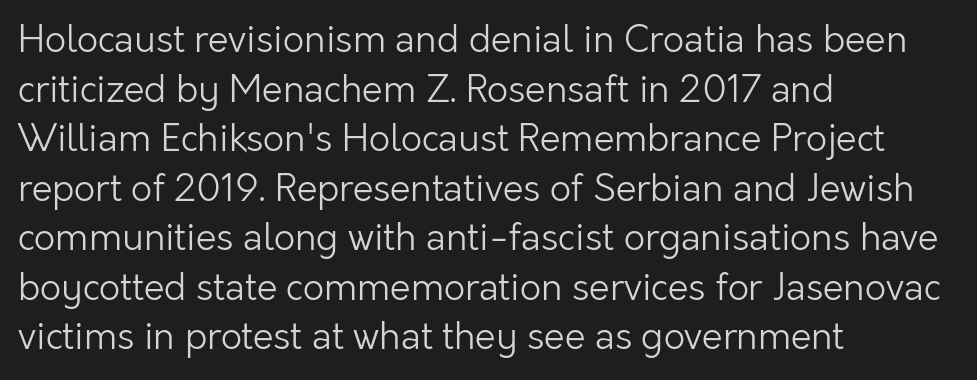
The image shows 37 px light sans-serif type, upright; set left-aligned, normal line spacing (1.34x), normal letter spacing, not underlined; low stroke contrast and a medium x-height.
